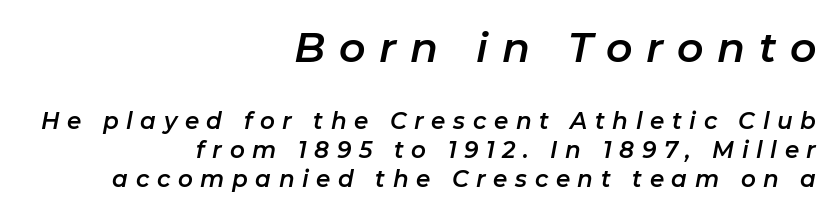
Q: Is the text italic (slanted)? A: Yes, it leans right by about 11 degrees.
Q: Is the text underlined? A: No.
Q: How is the paragraph aligned? A: Right-aligned.
Q: Is the spacing between letters normal or unusually wide? A: Unusually wide.
Q: Is the spacing between lines tight, normal or loose? A: Normal.
Q: Which block of text is set in a larger size, the first (top) or the second (bottom)? A: The first (top) one.
Q: Width (condensed, normal, or wide)? A: Normal.
Q: Stroke contrast? A: Low.
Q: x-height? A: Medium.
Q: Monospaced? A: No.
